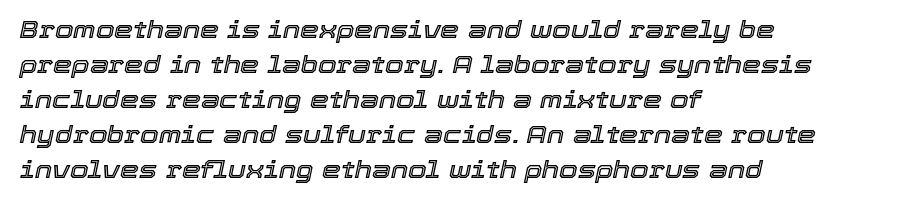
The words here are not underlined. A student would call this left alignment; a typographer would say flush left, rag right. The vertical gap from one line to the next is medium. The tracking reads as untouched default to a designer's eye.
